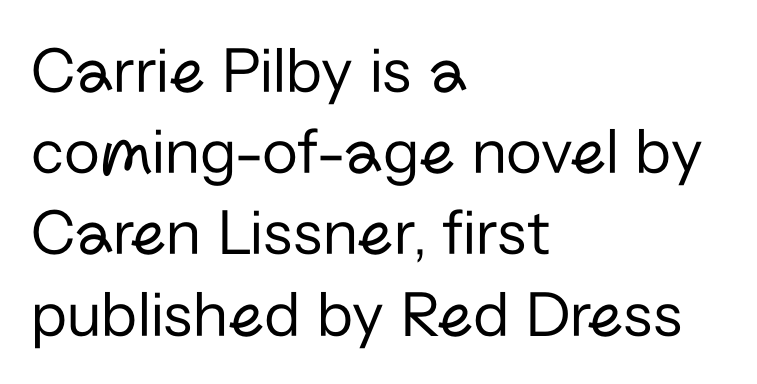
The image shows 66 px regular-weight sans-serif type, upright; set left-aligned, line spacing 1.23x, normal letter spacing, not underlined; low stroke contrast and a medium x-height.
